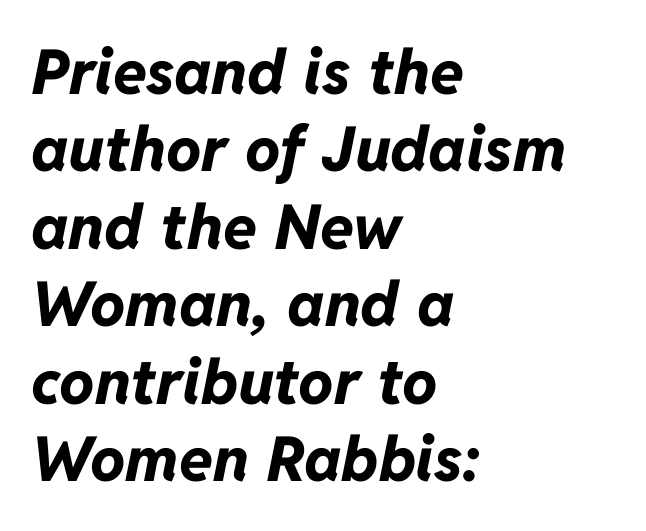
The image shows 62 px bold type, italic (leaning right); set left-aligned, normal line spacing (1.25x), normal letter spacing, not underlined; low stroke contrast and a medium x-height.
